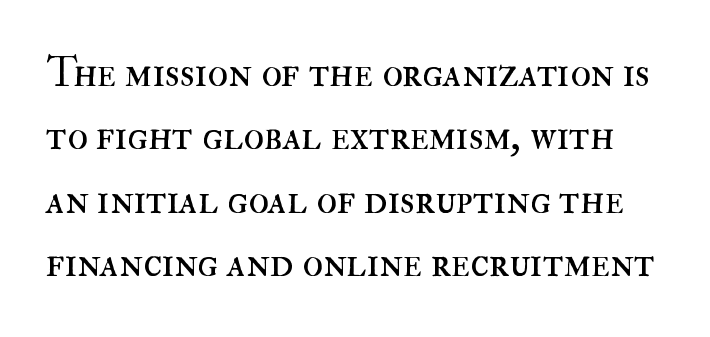
Default kerning and tracking; the words read as compact shapes. If you measured baseline to baseline, you'd find a middling distance. The foot of each line stays bare and open. Does the lettering tilt? It doesn't — this is upright. Stroke mass is kept to a normal reading level or below. The face used here is proportionally spaced, like ordinary book or web type.
